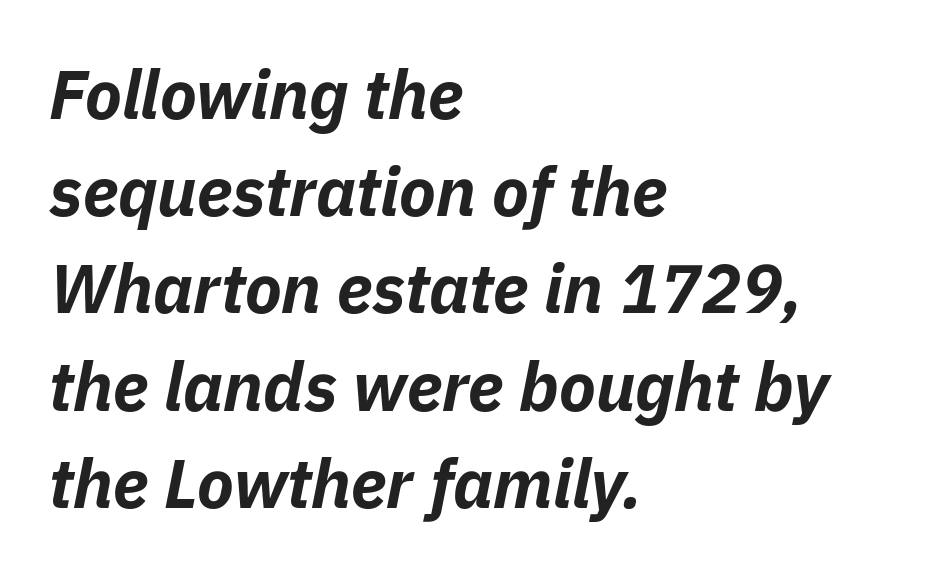
These words are printed bold, with thick strokes throughout. The axis of the letterforms is tilted away from vertical. This sample has the flowing, uneven cadence of proportional lettering. One glance says typical: line gaps are just what's usual.
